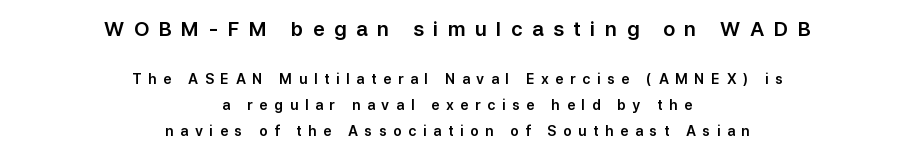
The image shows 20 px text type, upright; set centered, line spacing 1.88x, unusually wide letter spacing (+0.47 em), not underlined; the first (top) block is 1.43x larger.
